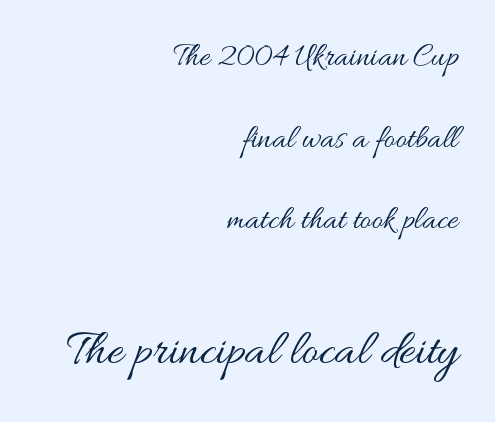
{"bold": "no", "weight": "regular", "width": "wide", "stroke_contrast": "medium", "x_height": "small", "monospaced": "no", "underline": "no", "align": "right", "line_spacing": "loose", "line_spacing_ratio": 2.47, "letter_spacing": "normal", "letter_spacing_em": 0.0, "larger_block": "second", "size_ratio": 1.52, "glyph_px": 50}
